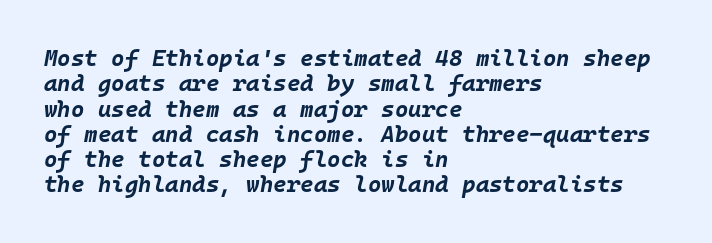
Cramped leading. This sample is left-justified, so line endings fall wherever the words run out. The characters look thick and weighty, a clear bold. A typesetter would mark this as italic. Compared with typical body copy, the letter spacing here is the same. A bare baseline throughout the passage.
